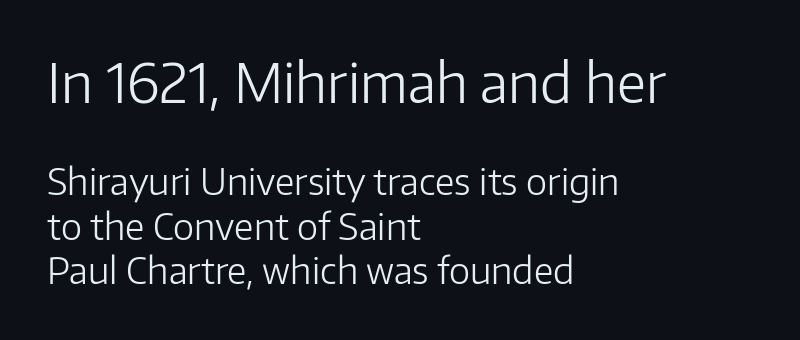
This sample has the flowing, uneven cadence of proportional lettering. The lettering holds an erect, upright posture throughout. Glyph-to-glyph distance matches everyday printed text. Short and long lines alike share a common starting point at left. The glyphs in this specimen are sans serif. Bold? No — there's no thickening of the strokes.
